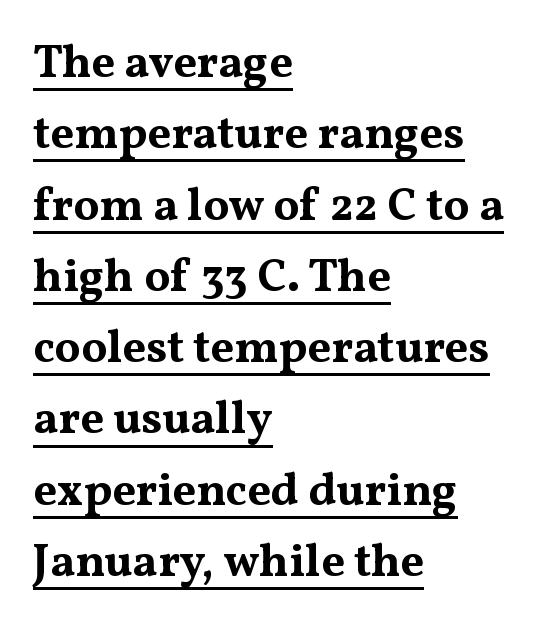
{"serif": "yes", "italic": "no", "bold": "yes", "weight": "bold", "width": "wide", "stroke_contrast": "medium", "x_height": "medium", "monospaced": "no", "underline": "yes", "align": "left", "line_spacing": "normal", "line_spacing_ratio": 1.55, "letter_spacing": "normal", "letter_spacing_em": 0.0, "glyph_px": 46}
